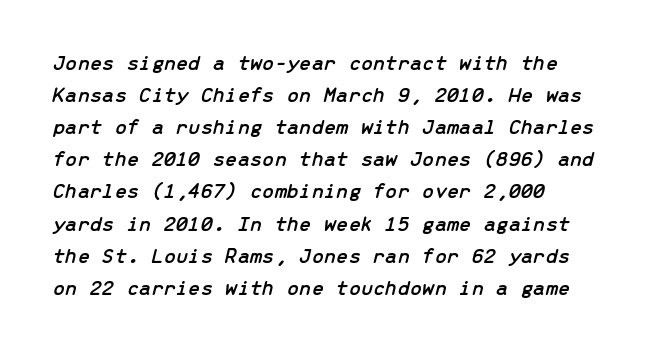
The image shows 22 px text type, italic (leaning right); set left-aligned, normal line spacing (1.46x), normal letter spacing, not underlined.
